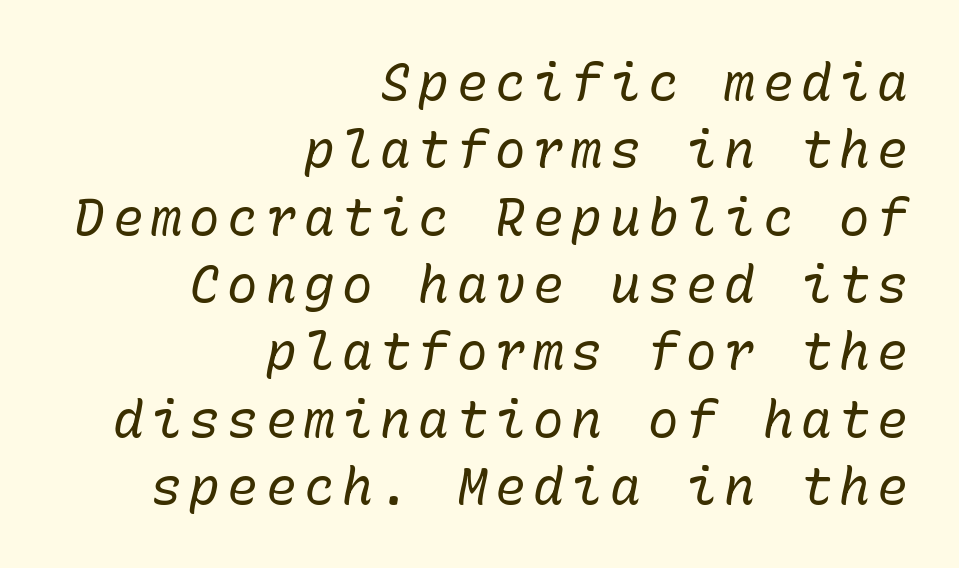
The image shows 51 px regular-weight type, italic (leaning right), monospaced; set right-aligned, normal line spacing (1.32x), not underlined; low stroke contrast and a medium x-height.
